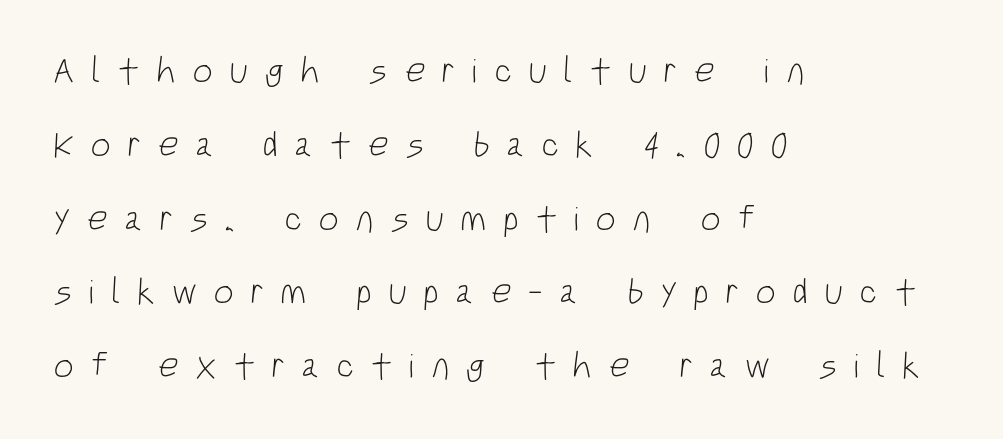
Q: Is the text bold? A: No.
Q: Is the typeface a serif or a sans-serif typeface? A: Sans-serif.
Q: Is the text underlined? A: No.
Q: How is the paragraph aligned? A: Left-aligned.
Q: Is the spacing between letters normal or unusually wide? A: Unusually wide.
Q: Is the spacing between lines tight, normal or loose? A: Loose.
Q: Width (condensed, normal, or wide)? A: Condensed.
Q: Stroke contrast? A: Low.
Q: x-height? A: Large.
Q: Monospaced? A: No.
